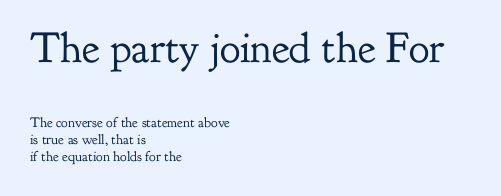
{"serif": "yes", "italic": "no", "bold": "no", "weight": "regular", "width": "normal", "stroke_contrast": "low", "x_height": "small", "monospaced": "no", "underline": "no", "align": "left", "line_spacing_ratio": 1.21, "letter_spacing": "normal", "letter_spacing_em": 0.0, "larger_block": "first", "size_ratio": 3.07, "glyph_px": 43}
